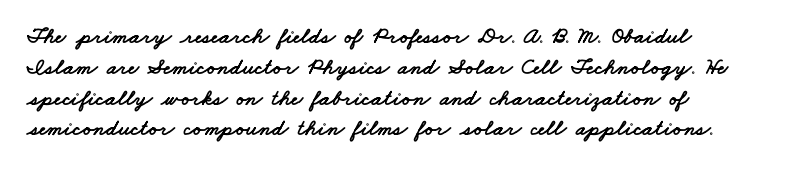
{"underline": "no", "align": "left", "line_spacing": "normal", "line_spacing_ratio": 1.34, "letter_spacing": "normal", "letter_spacing_em": 0.0, "glyph_px": 23}
